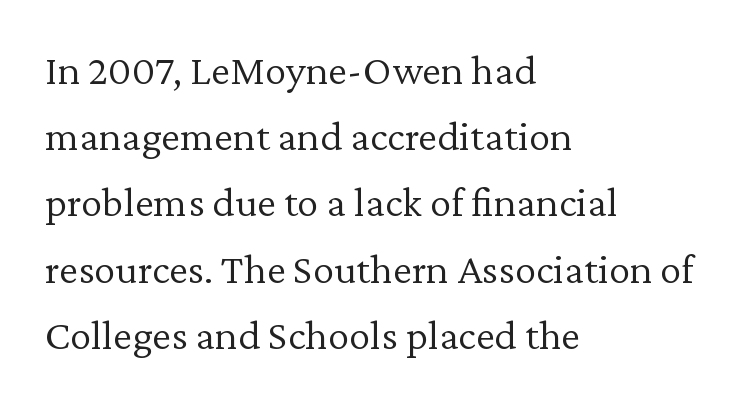
{"serif": "yes", "italic": "no", "bold": "no", "weight": "light", "width": "normal", "stroke_contrast": "low", "x_height": "medium", "monospaced": "no", "underline": "no", "align": "left", "line_spacing": "normal", "line_spacing_ratio": 1.54, "letter_spacing": "normal", "letter_spacing_em": 0.0, "glyph_px": 43}
